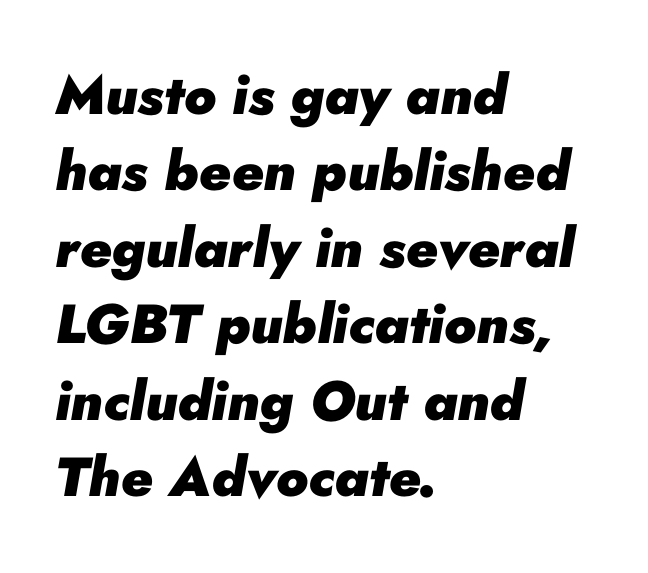
The image shows 55 px heavy type, italic (leaning right); set left-aligned, normal line spacing (1.39x), normal letter spacing, not underlined; low stroke contrast and a small x-height.
